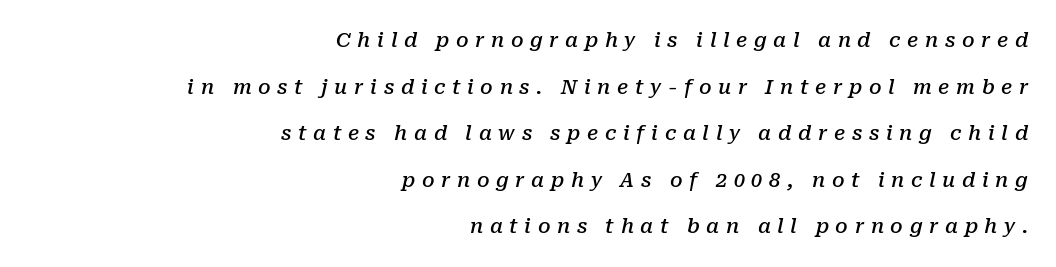
Q: Is the text bold? A: Semi-bold.
Q: Is the text italic (slanted)? A: Yes, it leans right by about 10 degrees.
Q: Is the text underlined? A: No.
Q: How is the paragraph aligned? A: Right-aligned.
Q: Is the spacing between letters normal or unusually wide? A: Unusually wide.
Q: Is the spacing between lines tight, normal or loose? A: Loose.
